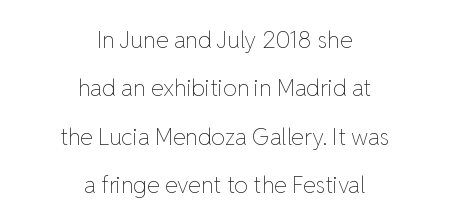
Default kerning and tracking; the words read as compact shapes. The passage shown stacks its lines with a broad gap. Each row of text sits above clean, open space. Counters stay open thanks to moderate or lighter strokes. Casual observation: everything's sitting right in the middle.
